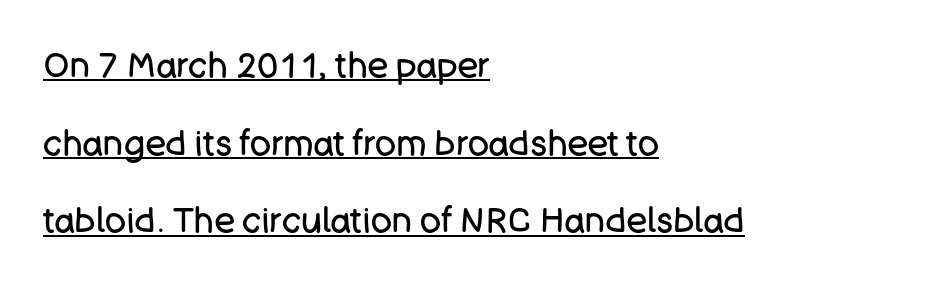
{"serif": "no", "italic": "no", "bold": "no", "weight": "regular", "width": "normal", "stroke_contrast": "low", "x_height": "large", "monospaced": "no", "underline": "yes", "align": "left", "line_spacing": "loose", "line_spacing_ratio": 2.22, "letter_spacing": "normal", "letter_spacing_em": 0.0, "glyph_px": 35}
